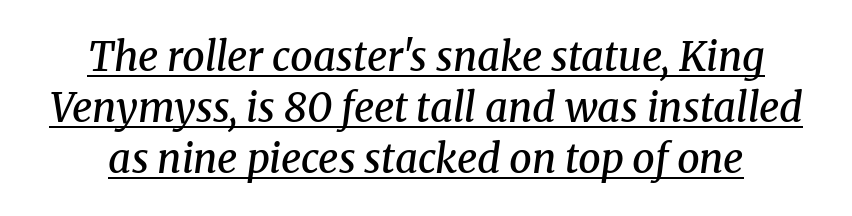
{"serif": "yes", "italic": "yes", "lean": "right", "slant_degrees": 8, "bold": "semi", "weight": "semibold", "width": "normal", "stroke_contrast": "medium", "x_height": "medium", "monospaced": "no", "underline": "yes", "line_spacing": "normal", "line_spacing_ratio": 1.28, "letter_spacing": "normal", "letter_spacing_em": 0.0, "glyph_px": 40}
